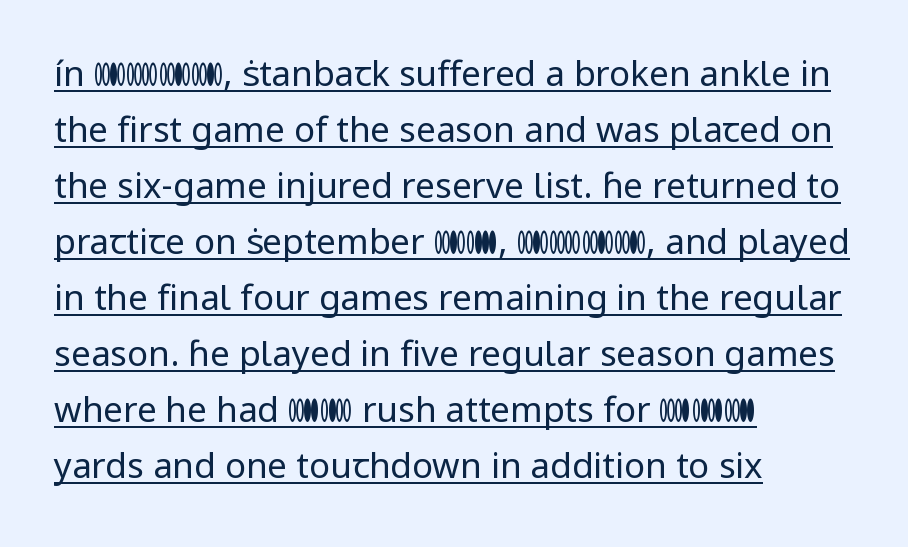
This is roman type, the default non-slanted kind. The letterforms sit shoulder to shoulder at normal distance. The passage shown is underscored from start to finish. Horizontal bands of white between lines are of average thickness. To sum up the face: it is a sans, with no serifs. Is this a fixed-width face? No — the glyphs have proportional, varying widths.
